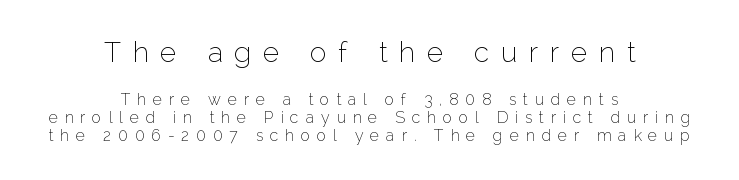
The image shows 28 px thin sans-serif type, upright; set centered, tight line spacing (1.12x), unusually wide letter spacing (+0.42 em), not underlined; the first (top) block is 1.75x larger; low stroke contrast and a medium x-height.
